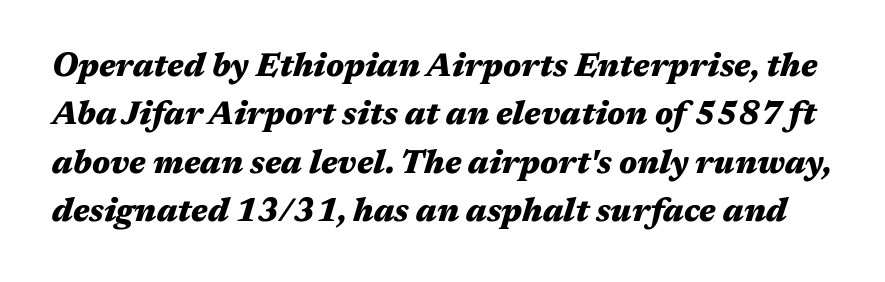
{"italic": "yes", "lean": "right", "slant_degrees": 17, "bold": "yes", "weight": "heavy", "width": "wide", "stroke_contrast": "medium", "x_height": "medium", "monospaced": "no", "underline": "no", "line_spacing": "normal", "line_spacing_ratio": 1.51, "letter_spacing": "normal", "letter_spacing_em": 0.0, "glyph_px": 32}
